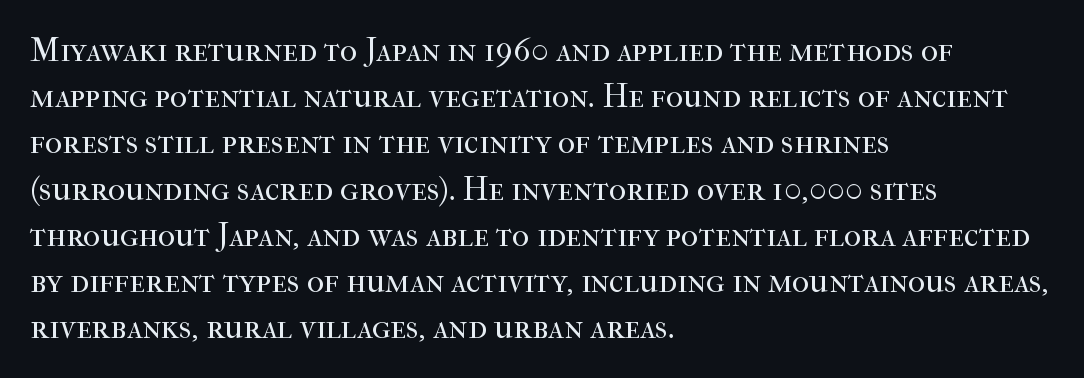
{"serif": "yes", "italic": "no", "bold": "no", "weight": "regular", "width": "normal", "stroke_contrast": "high", "x_height": "medium", "monospaced": "no", "underline": "no", "align": "left", "line_spacing": "normal", "line_spacing_ratio": 1.4, "letter_spacing": "normal", "letter_spacing_em": 0.0, "glyph_px": 33}
